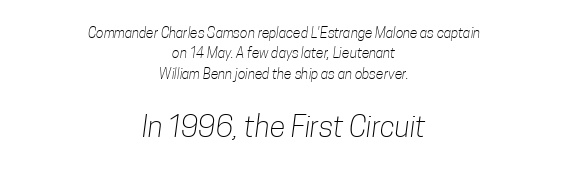
Q: Is the text bold? A: No.
Q: Is the typeface a serif or a sans-serif typeface? A: Sans-serif.
Q: Is the text underlined? A: No.
Q: How is the paragraph aligned? A: Centered.
Q: Is the spacing between letters normal or unusually wide? A: Normal.
Q: Is the spacing between lines tight, normal or loose? A: Normal.
Q: Which block of text is set in a larger size, the first (top) or the second (bottom)? A: The second (bottom) one.
Q: Width (condensed, normal, or wide)? A: Condensed.
Q: Stroke contrast? A: Low.
Q: x-height? A: Medium.
Q: Monospaced? A: No.
